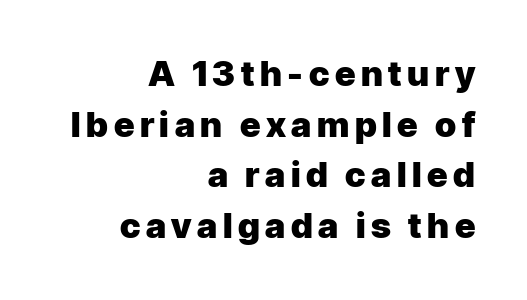
The string is rendered with underlining switched off. Proportional: the letters do not fall into vertical columns. Alignment: flush right. Posture: straight, roman, zero tilt. What kind of face is this? One without serifs — a sans.
